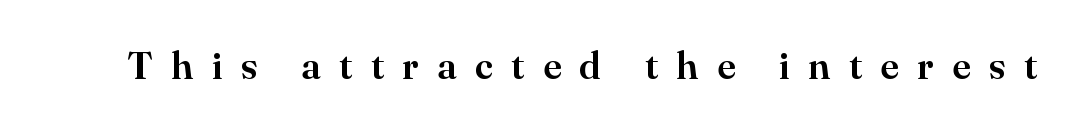
Only glyphs here, with clear space below each row. Between one letter and the next there's a generous, obvious gap. The lettering stays uniformly vertical, giving the passage a roman look. Unlike a clean sans, this face finishes its strokes with serifs. Do the characters align in a grid? No, the font is proportional.
